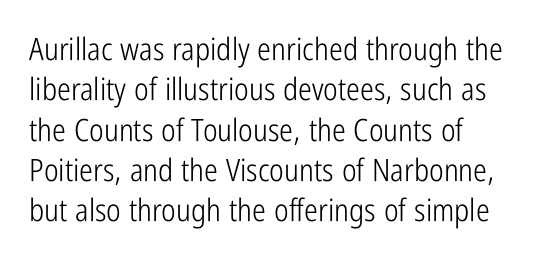
Inter-character spacing is left at the font's built-in metrics. Baseline-to-baseline distance is the conventional proportion of letter height. The font family rendered here belongs to the sans-serif group. It's the straight-up-and-down kind of type. Plain, unruled lines of type. Note the varied advance widths — an 'i' is clearly narrower than an 'm'.
